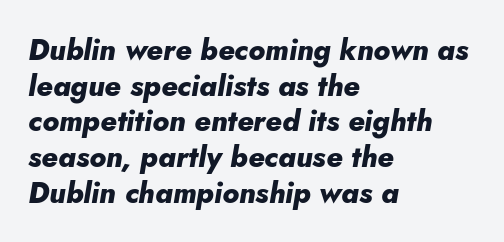
The image shows 29 px heavy type, italic (leaning right); set left-aligned, line spacing 1.23x, normal letter spacing, not underlined; low stroke contrast and a small x-height.
